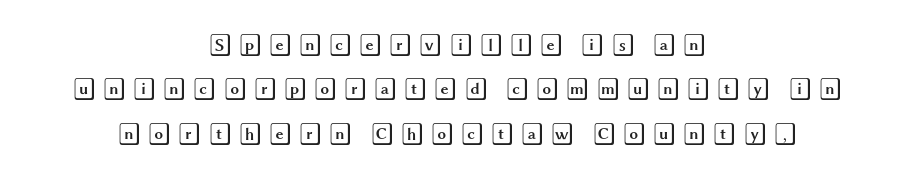
The compositor balanced each line on the midline. Tall strokes in this sample are plumb rather than angled. Vertical spacing — loose. Between one letter and the next there's a generous, obvious gap.
